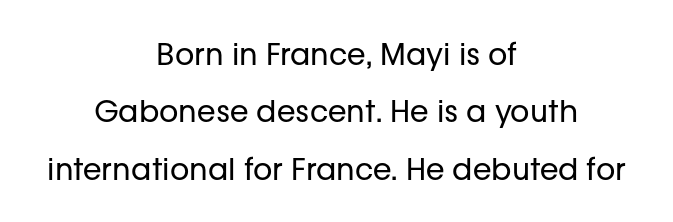
{"serif": "no", "italic": "no", "bold": "no", "weight": "regular", "width": "normal", "stroke_contrast": "low", "x_height": "medium", "monospaced": "no", "underline": "no", "align": "center", "line_spacing": "loose", "line_spacing_ratio": 1.91, "letter_spacing": "normal", "letter_spacing_em": 0.0, "glyph_px": 30}
